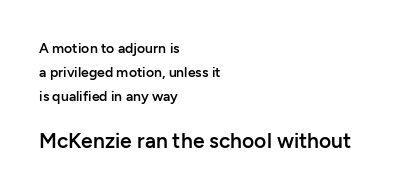
{"italic": "no", "bold": "semi", "underline": "no", "align": "left", "line_spacing_ratio": 1.71, "letter_spacing": "normal", "letter_spacing_em": 0.0, "larger_block": "second", "size_ratio": 1.5, "glyph_px": 21}
